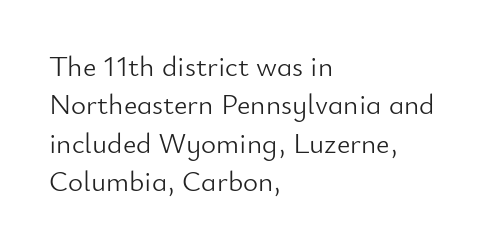
The image shows 29 px light sans-serif type, upright; set left-aligned, normal line spacing (1.32x), normal letter spacing, not underlined; low stroke contrast and a small x-height.
